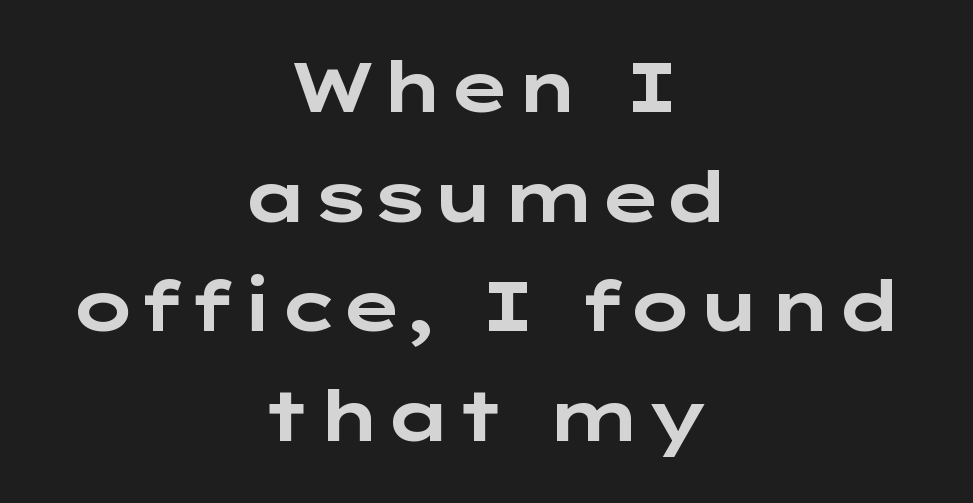
Q: Is the text bold? A: Yes.
Q: Is the text italic (slanted)? A: No, it is upright.
Q: Is the typeface a serif or a sans-serif typeface? A: Sans-serif.
Q: Is the text underlined? A: No.
Q: How is the paragraph aligned? A: Centered.
Q: Is the spacing between letters normal or unusually wide? A: Normal.
Q: Is the spacing between lines tight, normal or loose? A: Normal.
Q: Width (condensed, normal, or wide)? A: Wide.
Q: Stroke contrast? A: Low.
Q: x-height? A: Medium.
